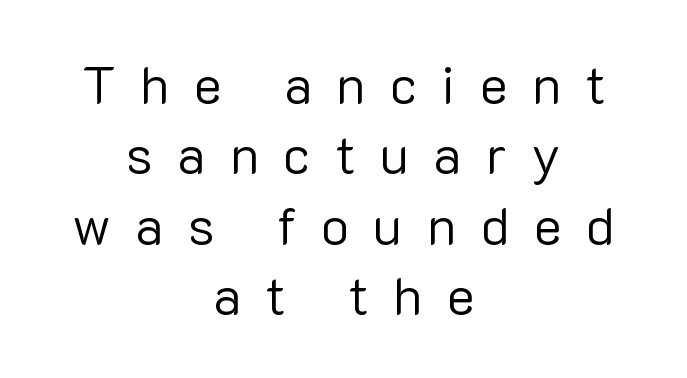
The image shows 53 px regular-weight sans-serif type, upright; set centered, normal line spacing (1.33x), unusually wide letter spacing (+0.46 em), not underlined; low stroke contrast and a medium x-height.
